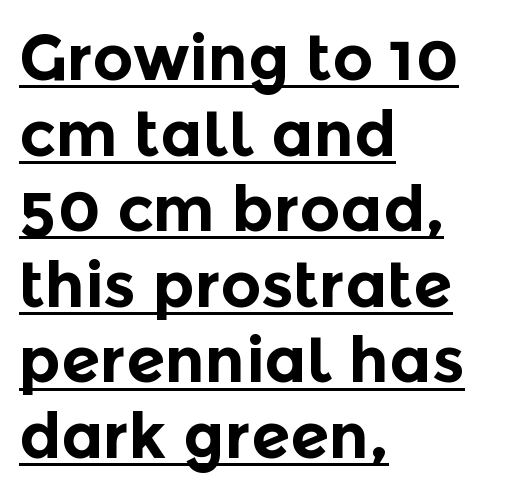
Q: Is the text bold? A: Yes.
Q: Is the text italic (slanted)? A: No, it is upright.
Q: Is the typeface a serif or a sans-serif typeface? A: Sans-serif.
Q: Is the text underlined? A: Yes.
Q: How is the paragraph aligned? A: Left-aligned.
Q: Is the spacing between letters normal or unusually wide? A: Normal.
Q: Width (condensed, normal, or wide)? A: Normal.
Q: x-height? A: Medium.
Q: Monospaced? A: No.
